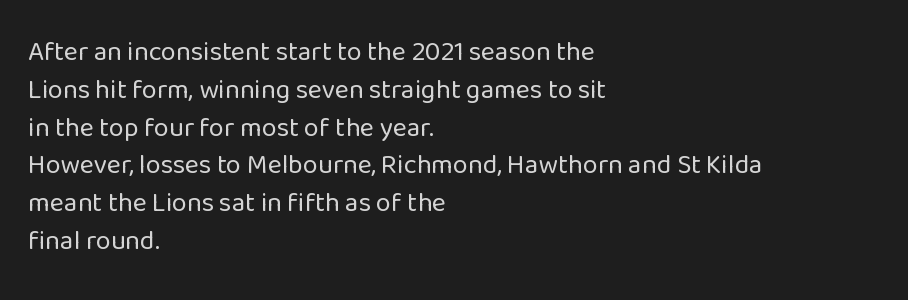
Q: Is the text bold? A: No.
Q: Is the text italic (slanted)? A: No, it is upright.
Q: Is the text underlined? A: No.
Q: How is the paragraph aligned? A: Left-aligned.
Q: Is the spacing between letters normal or unusually wide? A: Normal.
Q: Is the spacing between lines tight, normal or loose? A: Normal.
